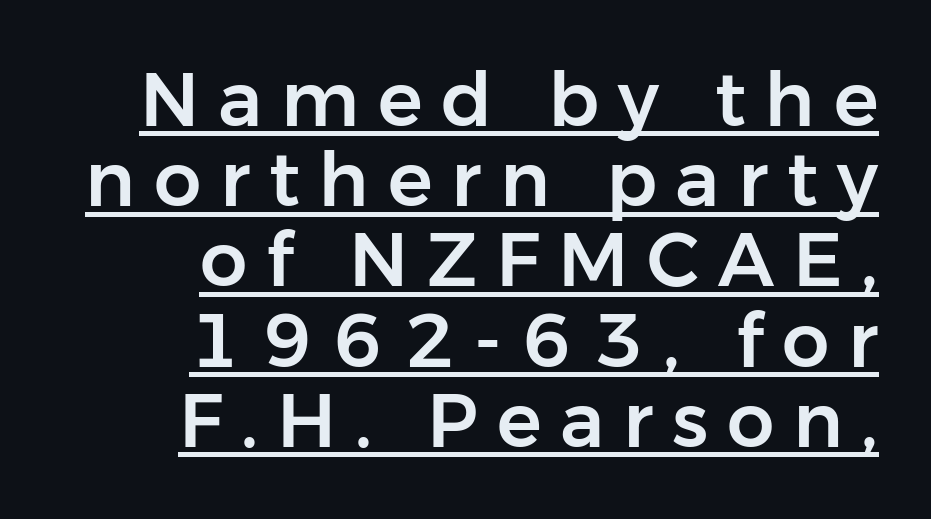
{"serif": "no", "italic": "no", "width": "normal", "stroke_contrast": "low", "x_height": "medium", "monospaced": "no", "underline": "yes", "align": "right", "line_spacing": "tight", "line_spacing_ratio": 1.07, "letter_spacing": "wide", "letter_spacing_em": 0.25, "glyph_px": 75}
